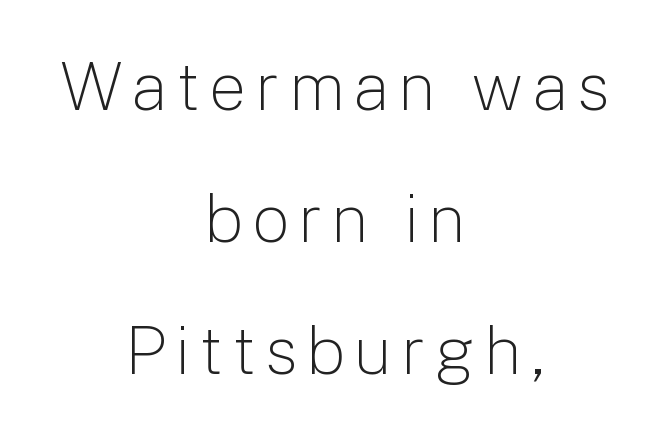
The image shows 67 px light sans-serif type, upright; set centered, loose line spacing (1.97x), not underlined; low stroke contrast and a medium x-height.
